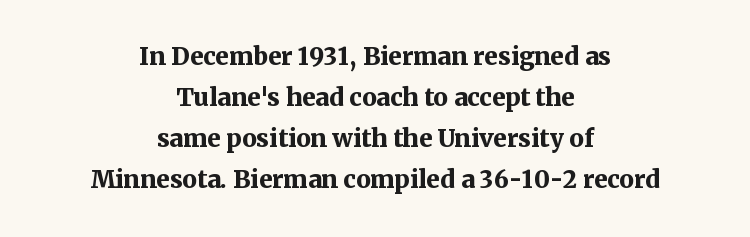
Q: Is the text bold? A: Yes.
Q: Is the text italic (slanted)? A: No, it is upright.
Q: Is the text underlined? A: No.
Q: How is the paragraph aligned? A: Centered.
Q: Is the spacing between letters normal or unusually wide? A: Normal.
